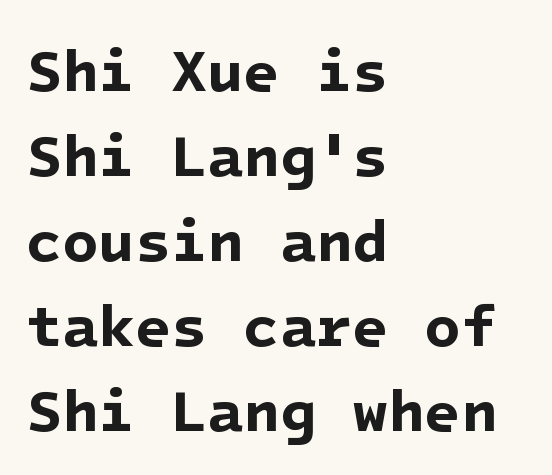
A typesetter would label this face a sans. A student would call this left alignment; a typographer would say flush left, rag right. The lines sit at an ordinary, default distance from one another. Decoration check: the copy has no underline. Heavy-handed strokes throughout: this text is bold. A typesetter would call this zero additional tracking.
